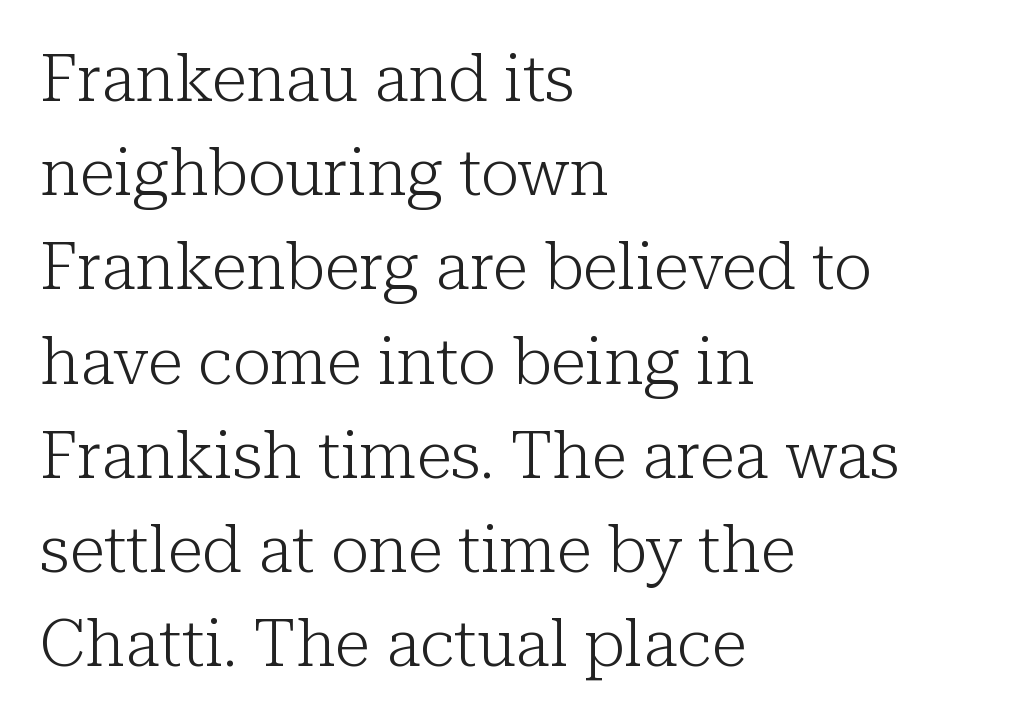
A classic flush-left, rag-right setting is used for this passage. Serif or sans? Serif — the stroke terminals have little feet. Whoever set this chose a conventional vertical rhythm. Tracking value appears to be zero — textbook default spacing. Counters stay open thanks to moderate or lighter strokes. This sample has the flowing, uneven cadence of proportional lettering.
